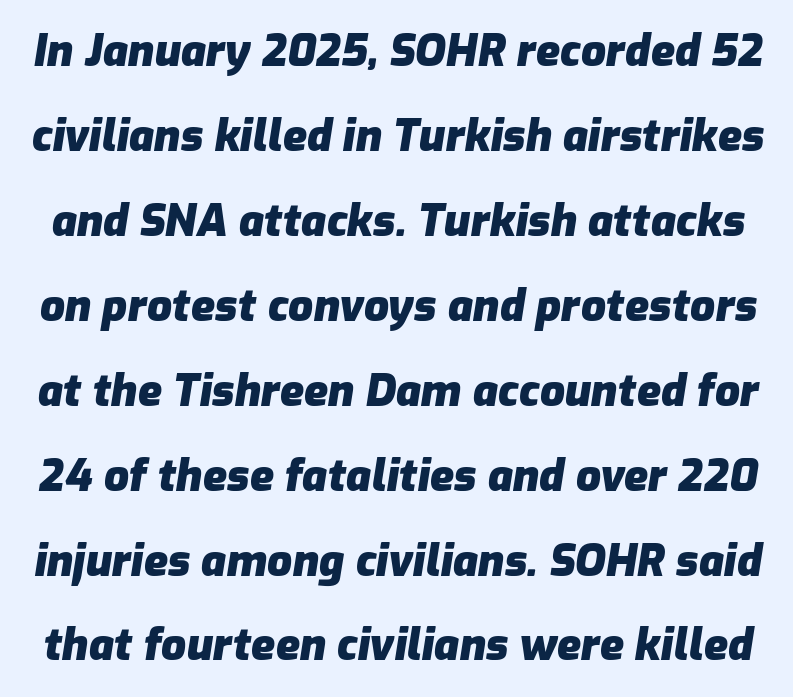
Q: Is the text bold? A: Yes.
Q: Is the text italic (slanted)? A: Yes, it leans right by about 9 degrees.
Q: Is the text underlined? A: No.
Q: Is the spacing between letters normal or unusually wide? A: Normal.
Q: Is the spacing between lines tight, normal or loose? A: Loose.
Q: Width (condensed, normal, or wide)? A: Normal.
Q: Stroke contrast? A: Low.
Q: x-height? A: Medium.
Q: Monospaced? A: No.
